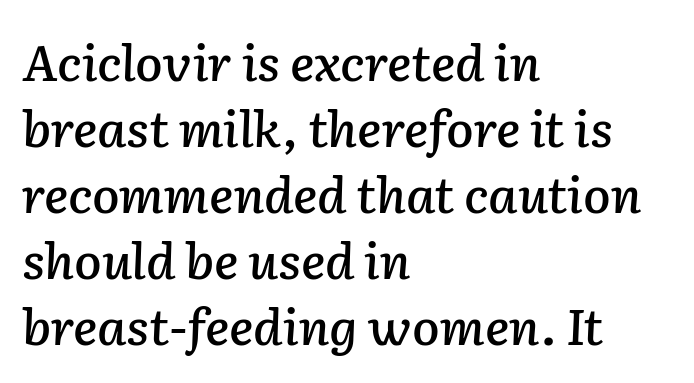
{"italic": "yes", "lean": "right", "slant_degrees": 2, "width": "normal", "stroke_contrast": "low", "x_height": "medium", "monospaced": "no", "underline": "no", "align": "left", "line_spacing": "normal", "line_spacing_ratio": 1.32, "letter_spacing": "normal", "letter_spacing_em": 0.0, "glyph_px": 50}
